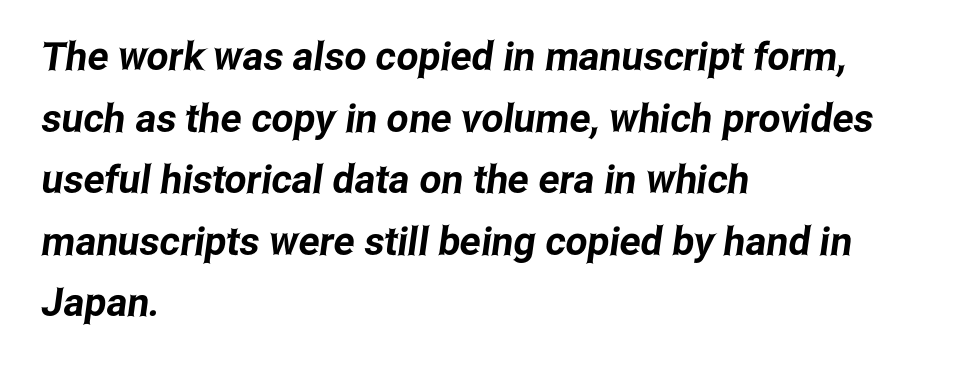
Q: Is the typeface a serif or a sans-serif typeface? A: Sans-serif.
Q: Is the text underlined? A: No.
Q: How is the paragraph aligned? A: Left-aligned.
Q: Is the spacing between letters normal or unusually wide? A: Normal.
Q: Is the spacing between lines tight, normal or loose? A: Normal.
Q: Width (condensed, normal, or wide)? A: Condensed.
Q: Stroke contrast? A: Low.
Q: x-height? A: Medium.
Q: Monospaced? A: No.
